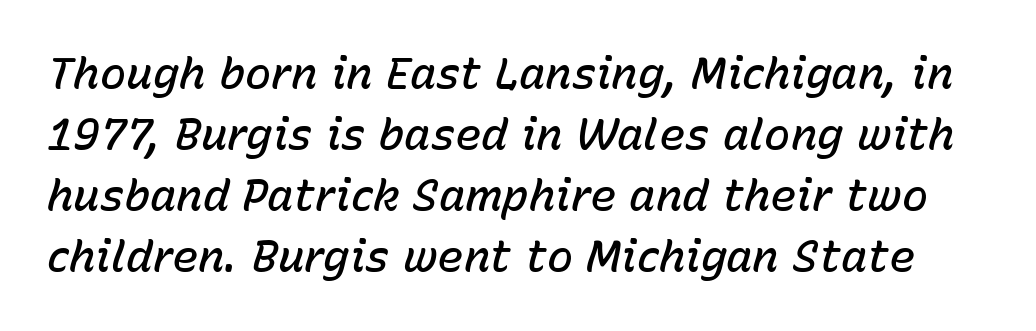
{"italic": "yes", "lean": "right", "slant_degrees": 15, "bold": "semi", "weight": "semibold", "width": "normal", "stroke_contrast": "low", "x_height": "medium", "monospaced": "no", "underline": "no", "line_spacing": "normal", "line_spacing_ratio": 1.39, "letter_spacing": "normal", "letter_spacing_em": 0.0, "glyph_px": 44}
